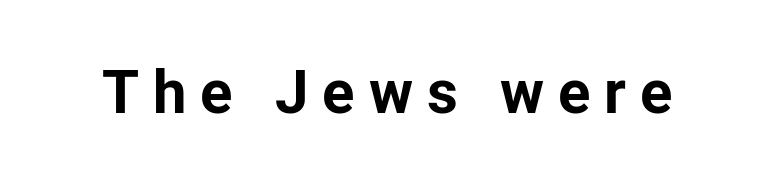
Q: Is the text bold? A: Yes.
Q: Is the text italic (slanted)? A: No, it is upright.
Q: Is the typeface a serif or a sans-serif typeface? A: Sans-serif.
Q: Is the text underlined? A: No.
Q: Is the spacing between letters normal or unusually wide? A: Unusually wide.
Q: Width (condensed, normal, or wide)? A: Normal.
Q: Stroke contrast? A: Low.
Q: x-height? A: Medium.
Q: Monospaced? A: No.
